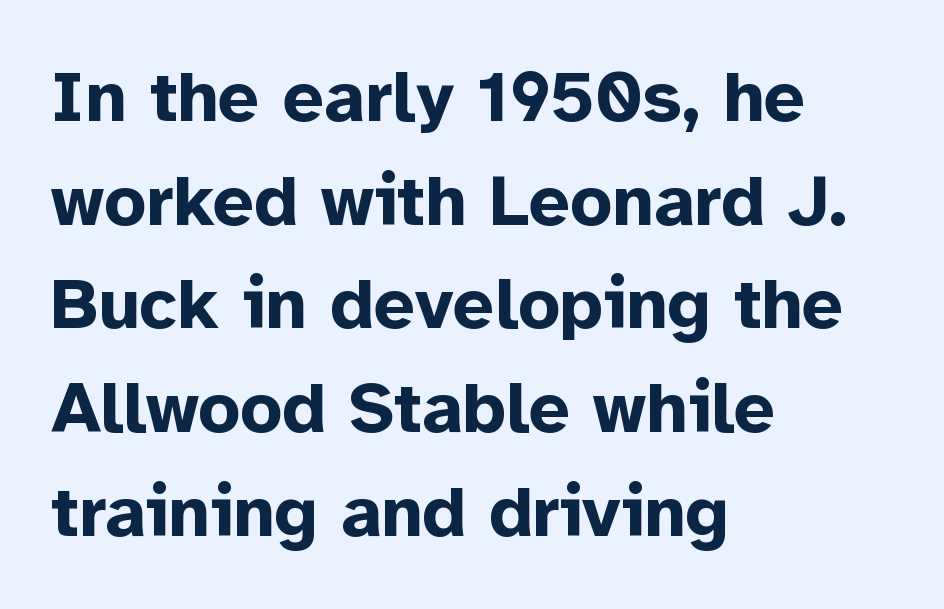
The image shows 73 px bold sans-serif type, upright; set left-aligned, normal line spacing (1.42x), normal letter spacing, not underlined; low stroke contrast and a medium x-height.
